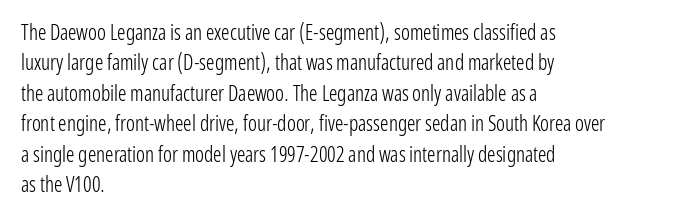
{"italic": "no", "bold": "no", "underline": "no", "align": "left", "line_spacing": "normal", "line_spacing_ratio": 1.45, "letter_spacing": "normal", "letter_spacing_em": 0.0, "glyph_px": 21}
